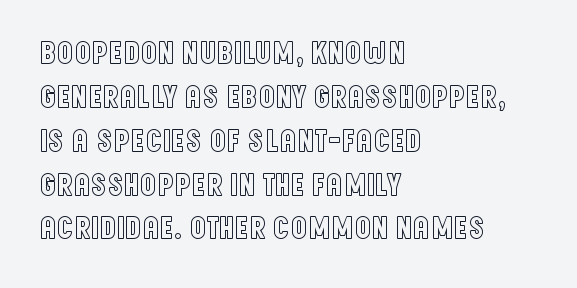
Varying glyph widths throughout — classic text-font behaviour. Underline: absent. If you drew a line through each stem, it would be perfectly vertical. The gaps between neighbouring characters are ordinary and unremarkable.
